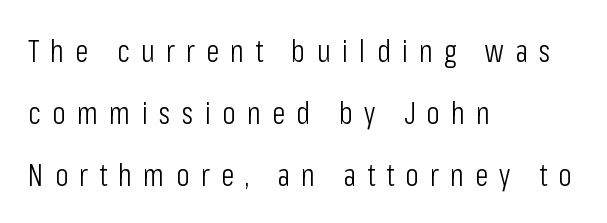
Nope, not italic — everything's standing straight. Alignment: flush left. Note the varied advance widths — an 'i' is clearly narrower than an 'm'. The cut favours lightness, reaching ordinary text weight at its darkest.
